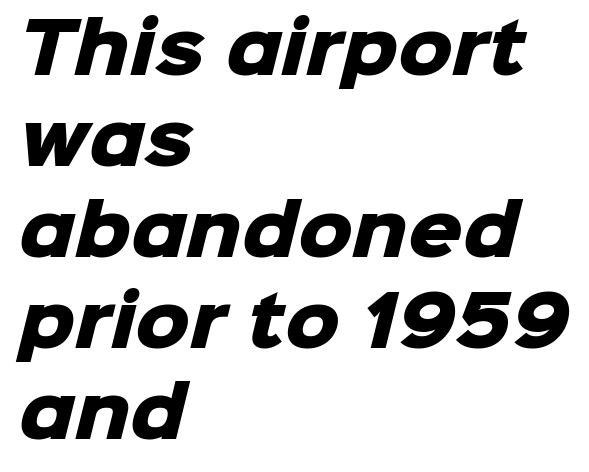
The image shows 68 px heavy sans-serif type; set left-aligned, normal line spacing (1.34x), normal letter spacing, not underlined; low stroke contrast and a medium x-height.
